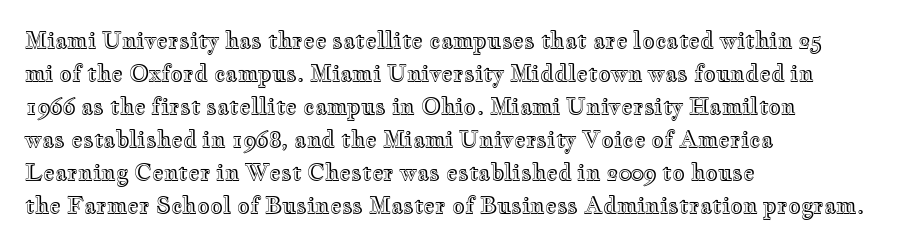
Q: Is the text italic (slanted)? A: No, it is upright.
Q: Is the text underlined? A: No.
Q: How is the paragraph aligned? A: Left-aligned.
Q: Is the spacing between letters normal or unusually wide? A: Normal.
Q: Is the spacing between lines tight, normal or loose? A: Normal.
